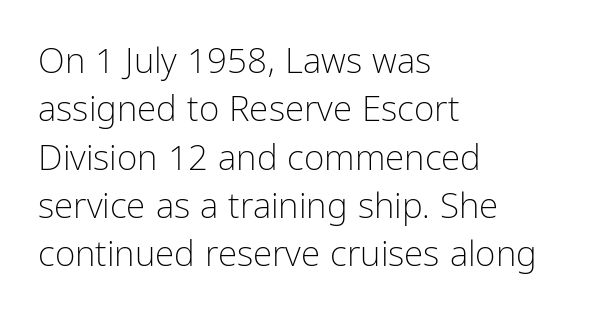
{"serif": "no", "italic": "no", "bold": "no", "weight": "light", "width": "condensed", "stroke_contrast": "low", "x_height": "medium", "monospaced": "no", "underline": "no", "align": "left", "line_spacing": "normal", "line_spacing_ratio": 1.38, "letter_spacing": "normal", "letter_spacing_em": 0.0, "glyph_px": 35}
